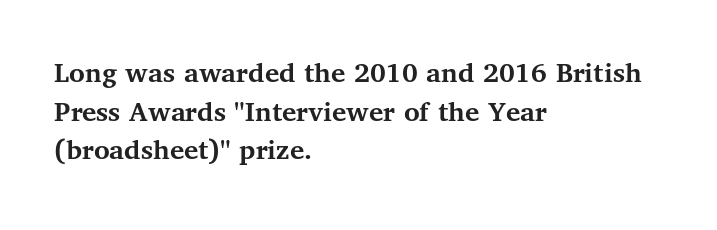
{"serif": "yes", "italic": "no", "bold": "yes", "weight": "semibold", "width": "normal", "stroke_contrast": "medium", "x_height": "medium", "monospaced": "no", "underline": "no", "align": "left", "line_spacing": "normal", "line_spacing_ratio": 1.29, "letter_spacing": "normal", "letter_spacing_em": 0.0, "glyph_px": 30}
